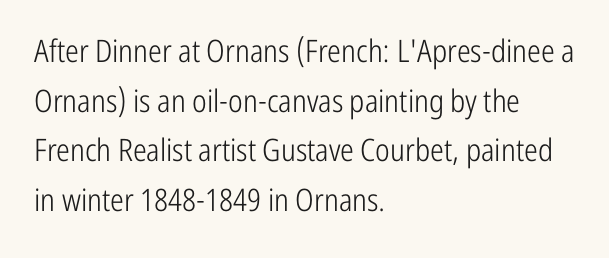
{"serif": "no", "italic": "no", "bold": "no", "weight": "light", "width": "condensed", "stroke_contrast": "low", "x_height": "medium", "monospaced": "no", "underline": "no", "align": "left", "line_spacing": "normal", "line_spacing_ratio": 1.6, "letter_spacing": "normal", "letter_spacing_em": 0.0, "glyph_px": 31}
